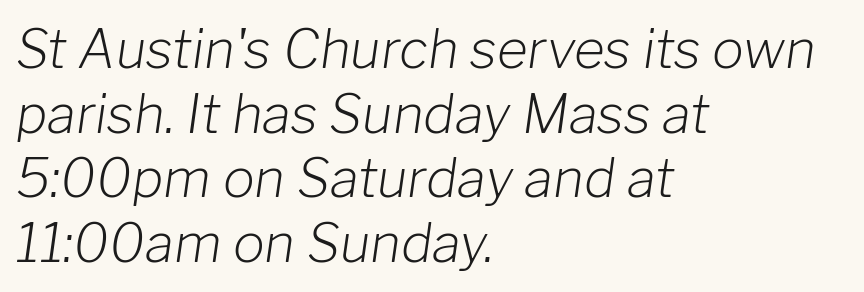
Q: Is the text bold? A: No.
Q: Is the text italic (slanted)? A: Yes, it leans right by about 8 degrees.
Q: Is the text underlined? A: No.
Q: How is the paragraph aligned? A: Left-aligned.
Q: Is the spacing between letters normal or unusually wide? A: Normal.
Q: Width (condensed, normal, or wide)? A: Normal.
Q: Stroke contrast? A: Low.
Q: x-height? A: Medium.
Q: Monospaced? A: No.
